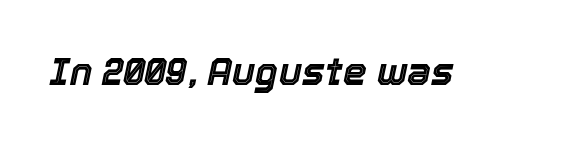
{"italic": "yes", "lean": "right", "slant_degrees": 12, "width": "normal", "x_height": "medium", "monospaced": "no", "underline": "no", "letter_spacing": "normal", "letter_spacing_em": 0.0, "glyph_px": 38}
